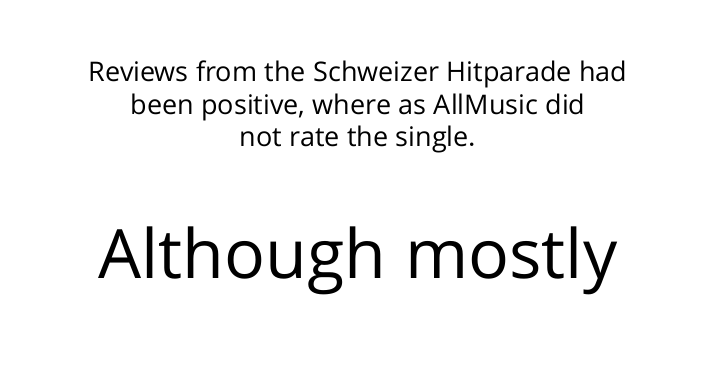
{"serif": "no", "italic": "no", "bold": "no", "weight": "regular", "width": "normal", "stroke_contrast": "low", "x_height": "medium", "monospaced": "no", "underline": "no", "align": "center", "line_spacing_ratio": 1.21, "letter_spacing": "normal", "letter_spacing_em": 0.0, "larger_block": "second", "size_ratio": 2.52, "glyph_px": 68}
